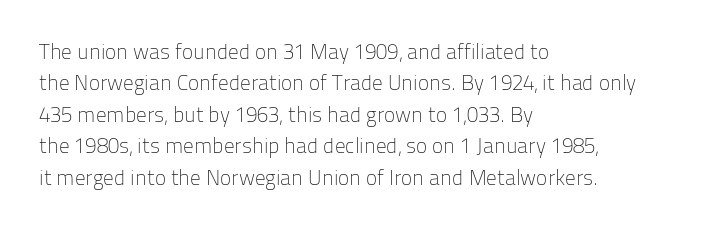
{"italic": "no", "bold": "no", "underline": "no", "align": "left", "line_spacing": "normal", "line_spacing_ratio": 1.5, "letter_spacing": "normal", "letter_spacing_em": 0.0, "glyph_px": 21}
